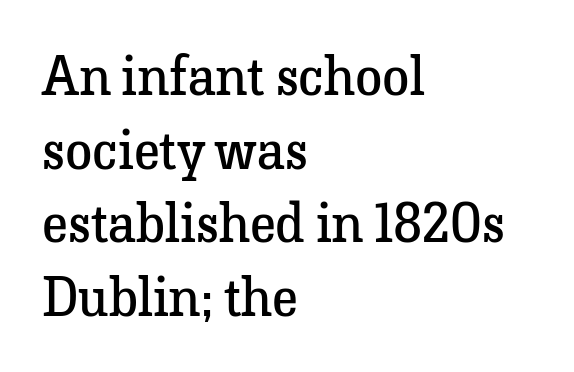
A typesetter would call this proportional, since set widths differ per character. A light-to-regular cut is what we see here. The letters sit at their default tracking, neither squeezed nor spread. Glance below the letters and you will spot only blank space.
